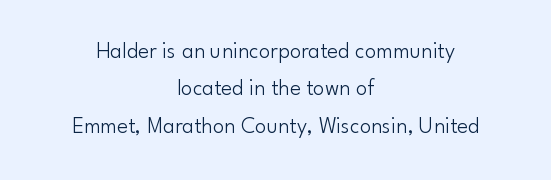
The image shows 23 px text type, upright; set centered, normal line spacing (1.63x), normal letter spacing, not underlined.
